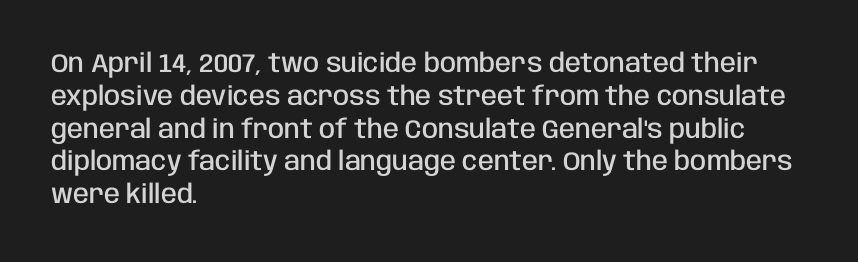
Typesetter's note: demi weight, one step under bold. Casual observation: everything's shoved over to the left. Words float on clear page, feet unadorned. The type sits square on the baseline with zero lean. Evenly set lines give the paragraph a standard silhouette. No extra tracking has been applied to these lines.
